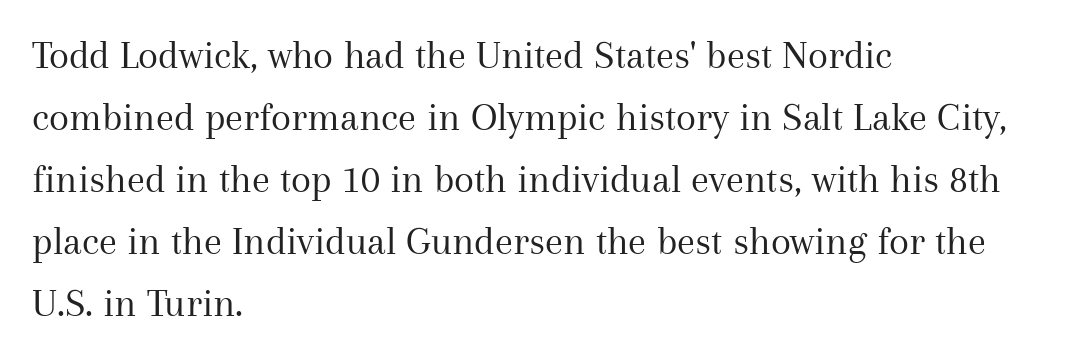
The image shows 41 px regular-weight serif type, upright; set left-aligned, normal line spacing (1.51x), normal letter spacing, not underlined; medium stroke contrast and a medium x-height.
